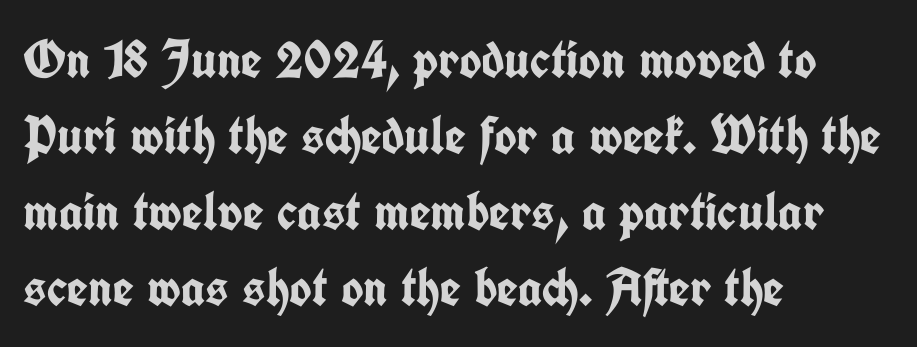
{"serif": "no", "italic": "no", "bold": "yes", "weight": "semibold", "width": "condensed", "stroke_contrast": "low", "x_height": "medium", "monospaced": "no", "underline": "no", "align": "left", "line_spacing": "normal", "line_spacing_ratio": 1.41, "letter_spacing": "normal", "letter_spacing_em": 0.0, "glyph_px": 54}
